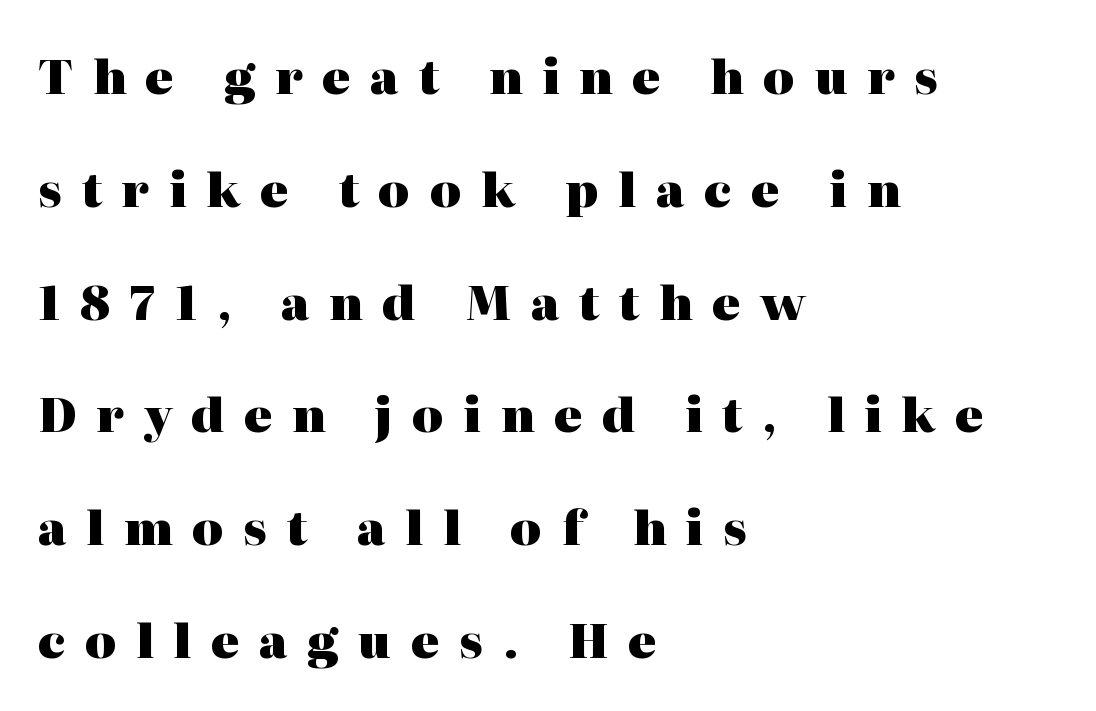
The image shows 47 px heavy serif type, upright; set left-aligned, loose line spacing (2.4x), unusually wide letter spacing (+0.42 em), not underlined; high stroke contrast and a medium x-height.
